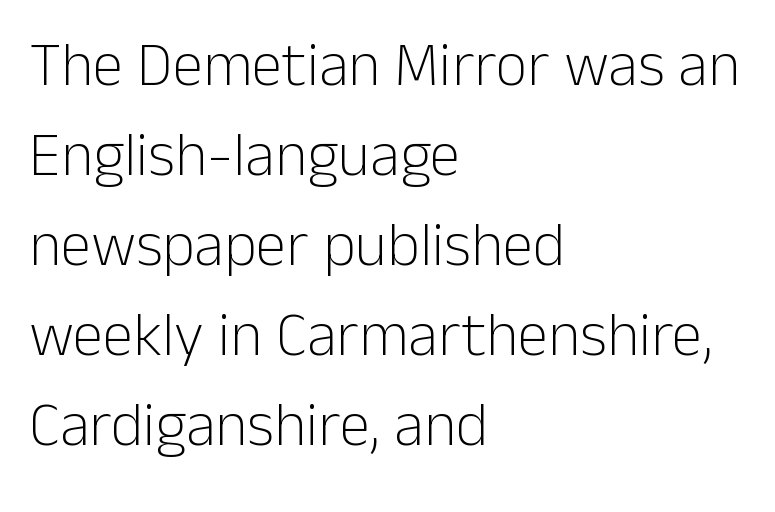
Q: Is the text bold? A: No.
Q: Is the text italic (slanted)? A: No, it is upright.
Q: Is the typeface a serif or a sans-serif typeface? A: Sans-serif.
Q: Is the text underlined? A: No.
Q: How is the paragraph aligned? A: Left-aligned.
Q: Is the spacing between letters normal or unusually wide? A: Normal.
Q: Is the spacing between lines tight, normal or loose? A: Normal.
Q: Width (condensed, normal, or wide)? A: Normal.
Q: Stroke contrast? A: Low.
Q: x-height? A: Medium.
Q: Monospaced? A: No.
